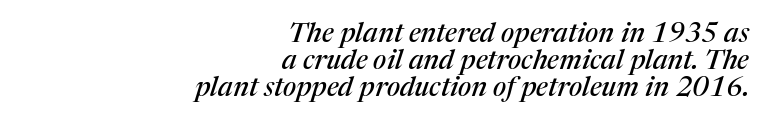
{"italic": "yes", "lean": "right", "slant_degrees": 17, "underline": "no", "align": "right", "line_spacing": "tight", "line_spacing_ratio": 1.0, "letter_spacing": "normal", "letter_spacing_em": 0.0, "glyph_px": 27}
